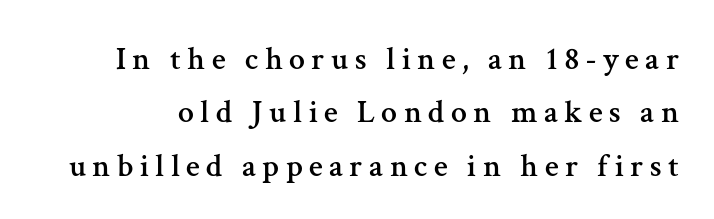
The image shows 32 px serif type, upright; set normal line spacing (1.67x), unusually wide letter spacing (+0.2 em), not underlined; medium stroke contrast and a medium x-height.
